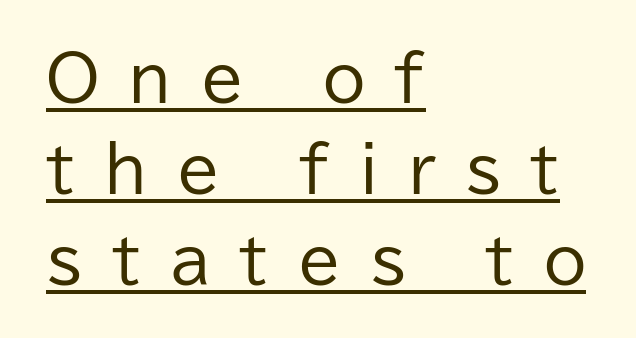
These glyphs show unthickened strokes, regular width or finer. This is roman type, the default non-slanted kind. How would I describe the line gaps? Plain and ordinary. Serifs: no, the terminals of the letterforms are clean. A typographer would call this underscored text. Which margin do the lines hug? The left one — the right edge is uneven.
